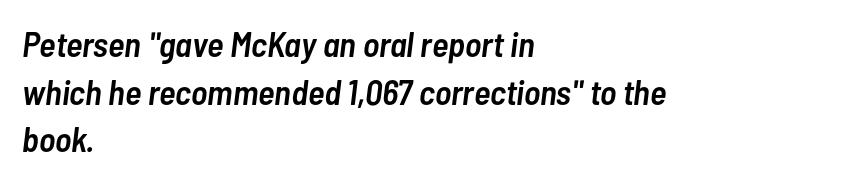
The image shows 35 px semibold, condensed type, italic (leaning right); set left-aligned, normal line spacing (1.36x), normal letter spacing, not underlined; low stroke contrast and a medium x-height.
